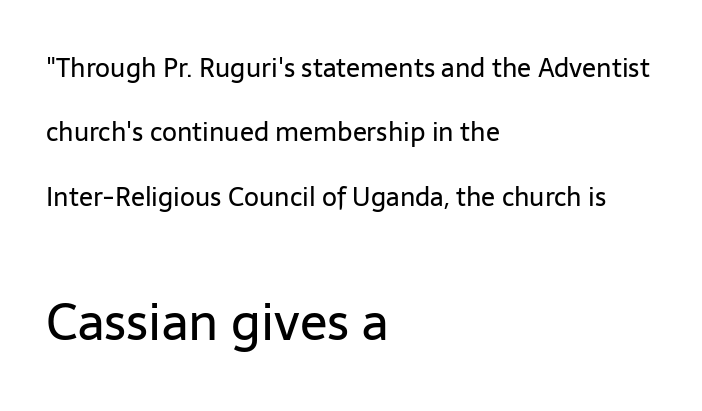
What's the leading like? Stretched, with rows far apart. Spacing verdict: proportional, widths tailored to each character. Quick note: not italic, upright. Weight: not bold — regular or lighter. Is the block centered? No — it sits flush against the left margin.
